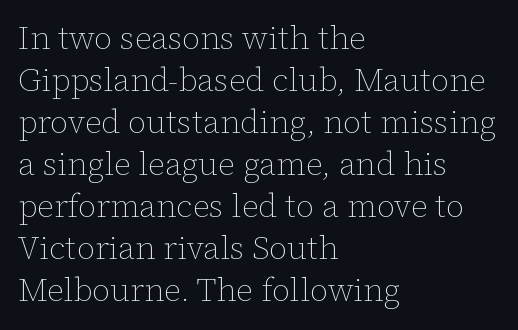
{"italic": "no", "bold": "no", "weight": "thin", "width": "normal", "stroke_contrast": "low", "x_height": "medium", "monospaced": "no", "underline": "no", "align": "left", "line_spacing": "normal", "line_spacing_ratio": 1.31, "letter_spacing": "normal", "letter_spacing_em": 0.0, "glyph_px": 32}
